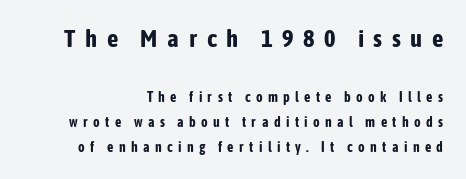
Heavy-handed strokes throughout: this text is bold. Upright lettering throughout. Glance below the letters and you will spot only blank space. The tracking reads as deliberately expanded to a designer's eye. Visually, the top section dominates because its glyphs are scaled up.
